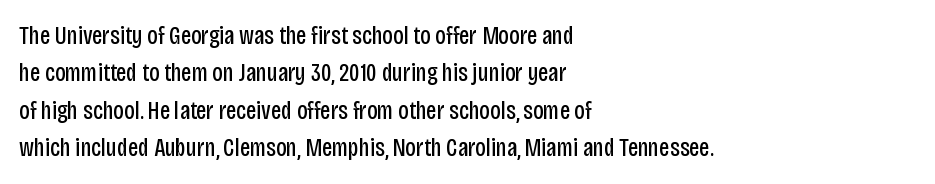
Q: Is the text bold? A: No.
Q: Is the text italic (slanted)? A: No, it is upright.
Q: Is the text underlined? A: No.
Q: How is the paragraph aligned? A: Left-aligned.
Q: Is the spacing between letters normal or unusually wide? A: Normal.
Q: Is the spacing between lines tight, normal or loose? A: Normal.
